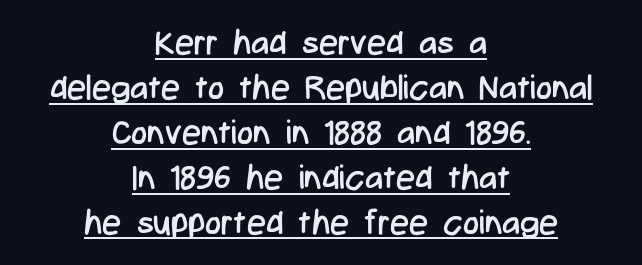
The image shows 34 px regular-weight, condensed sans-serif type, upright; set centered, normal line spacing (1.32x), normal letter spacing, underlined; low stroke contrast and a medium x-height.
